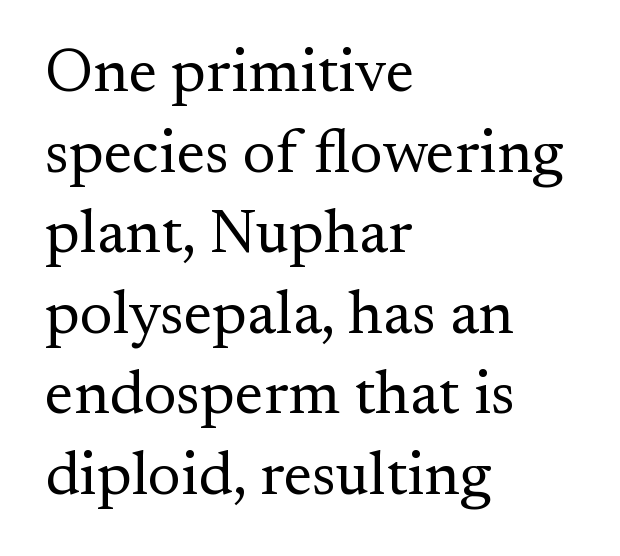
{"serif": "yes", "italic": "no", "bold": "no", "weight": "regular", "width": "normal", "stroke_contrast": "medium", "x_height": "small", "monospaced": "no", "underline": "no", "align": "left", "line_spacing": "normal", "line_spacing_ratio": 1.3, "letter_spacing": "normal", "letter_spacing_em": 0.0, "glyph_px": 62}
